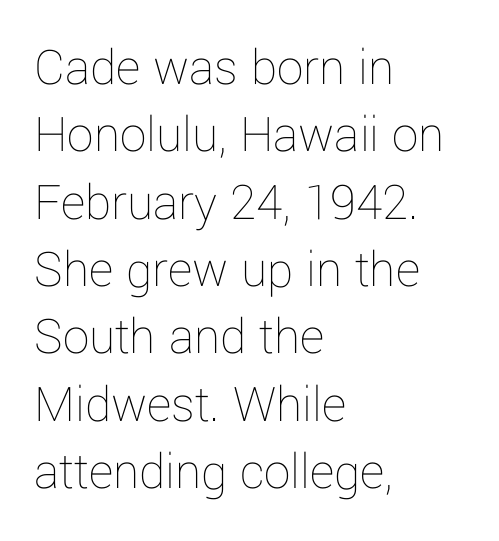
{"italic": "no", "bold": "no", "weight": "thin", "width": "normal", "stroke_contrast": "low", "x_height": "medium", "monospaced": "no", "underline": "no", "align": "left", "line_spacing": "normal", "line_spacing_ratio": 1.27, "letter_spacing": "normal", "letter_spacing_em": 0.0, "glyph_px": 53}
